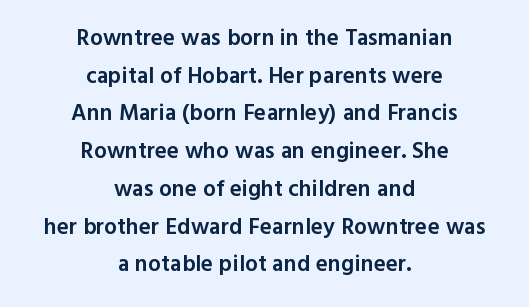
Clear beneath every line of the passage. Compared with a flush-left layout, this one balances lines on the center instead. Caption: semibold face, moderately heavy strokes. Inter-character spacing is left at the font's built-in metrics. No italicization has been applied; the sample stays upright.
